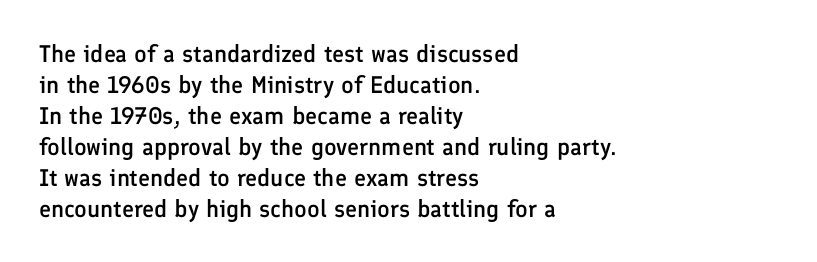
The strip under each line holds only bare page. Default kerning and tracking; the words read as compact shapes. This is the regular roman posture of the typeface. Regular leading. One-word summary of the alignment: left.
